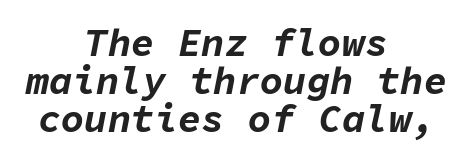
Q: Is the text bold? A: Yes.
Q: Is the text italic (slanted)? A: Yes, it leans right by about 11 degrees.
Q: Is the text underlined? A: No.
Q: How is the paragraph aligned? A: Centered.
Q: Is the spacing between letters normal or unusually wide? A: Normal.
Q: Is the spacing between lines tight, normal or loose? A: Tight.
Q: Width (condensed, normal, or wide)? A: Normal.
Q: Stroke contrast? A: Low.
Q: x-height? A: Medium.
Q: Monospaced? A: Yes.
